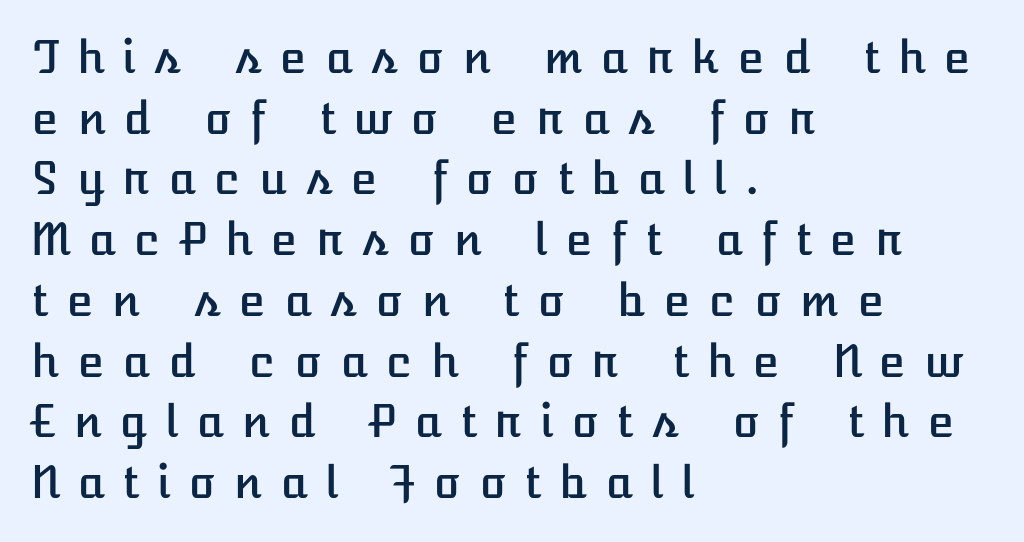
The image shows 44 px text type, upright; set left-aligned, normal line spacing (1.38x), unusually wide letter spacing (+0.37 em), not underlined; low stroke contrast and a medium x-height.
